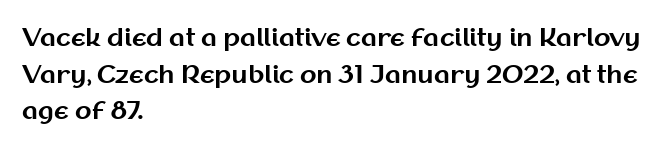
The image shows 24 px bold type, upright; set left-aligned, normal line spacing (1.53x), normal letter spacing, not underlined.
